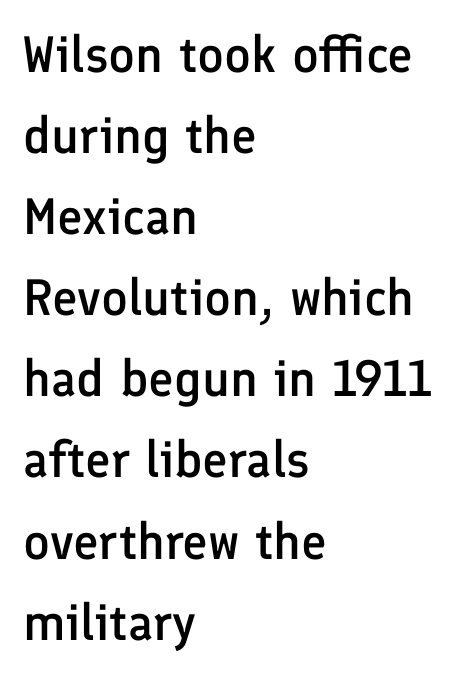
The image shows 51 px semibold sans-serif type, upright; set left-aligned, normal line spacing (1.59x), normal letter spacing, not underlined; low stroke contrast and a medium x-height.
